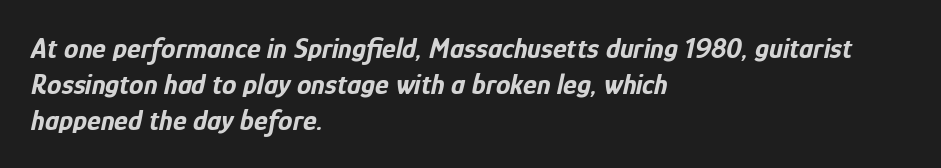
{"italic": "yes", "lean": "right", "slant_degrees": 12, "bold": "yes", "weight": "bold", "width": "condensed", "stroke_contrast": "low", "x_height": "medium", "monospaced": "no", "underline": "no", "align": "left", "line_spacing_ratio": 1.24, "letter_spacing": "normal", "letter_spacing_em": 0.0, "glyph_px": 29}
